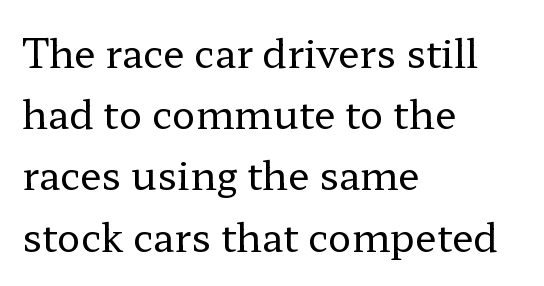
Q: Is the text bold? A: No.
Q: Is the text italic (slanted)? A: No, it is upright.
Q: Is the typeface a serif or a sans-serif typeface? A: Serif.
Q: Is the text underlined? A: No.
Q: How is the paragraph aligned? A: Left-aligned.
Q: Is the spacing between letters normal or unusually wide? A: Normal.
Q: Is the spacing between lines tight, normal or loose? A: Normal.
Q: Width (condensed, normal, or wide)? A: Wide.
Q: Stroke contrast? A: Low.
Q: x-height? A: Medium.
Q: Monospaced? A: No.
